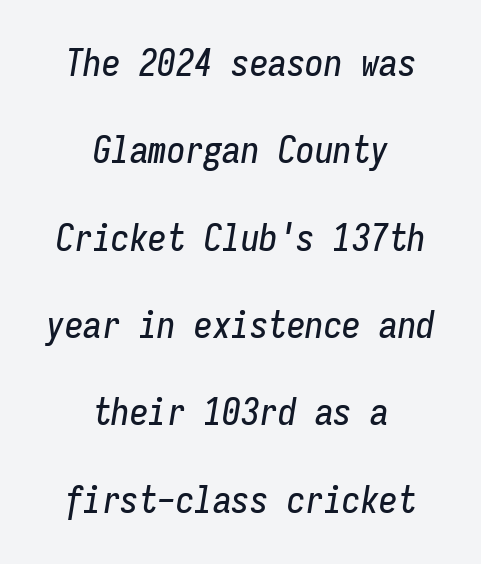
This is oblique type, the kind used for emphasis or titles. The passage shown is typed in a monospace face where columns stay perfectly aligned. Each word holds together tightly as a unit, with standard inter-letter gaps. Descenders are the only things crossing below the line.
